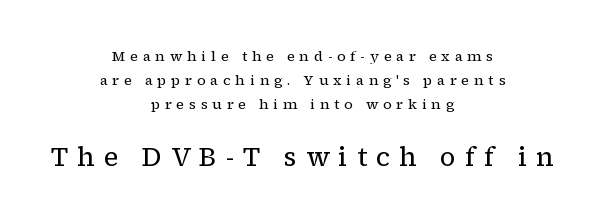
This rendering features lettering with no underline. The tracking reads as deliberately expanded to a designer's eye. Stems here are at most as thick as an everyday book face. The lettering stays uniformly vertical, giving the passage a roman look.
